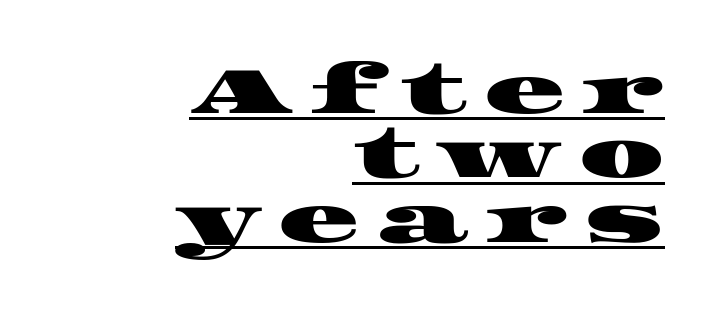
The image shows 67 px wide serif type; set right-aligned, tight line spacing (0.96x), unusually wide letter spacing (+0.25 em), underlined; high stroke contrast and a large x-height.
